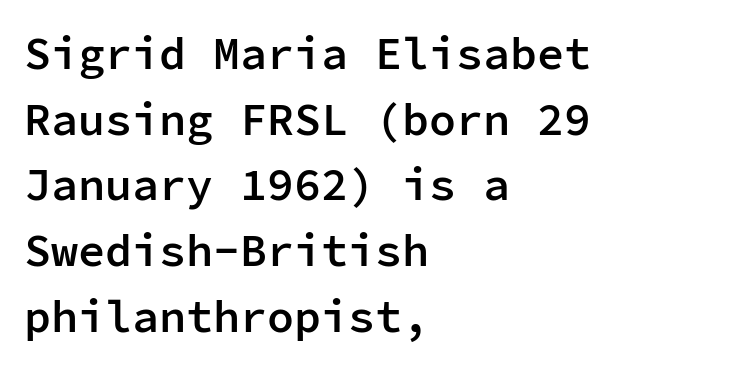
Typographic density is moderately raised because the face is semibold. Every character sits straight up, as roman type does. Look at the bottom of the vertical strokes: they stop flat, with no serifs. Clear beneath every line of the passage. Inter-character spacing is left at the font's built-in metrics. The vertical gap from one line to the next is medium.
